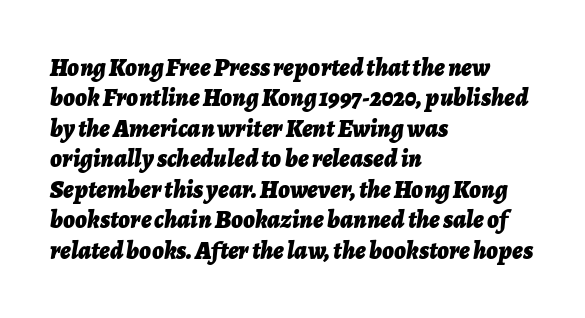
The image shows 25 px bold type, italic (leaning right); set left-aligned, line spacing 1.22x, normal letter spacing, not underlined.
